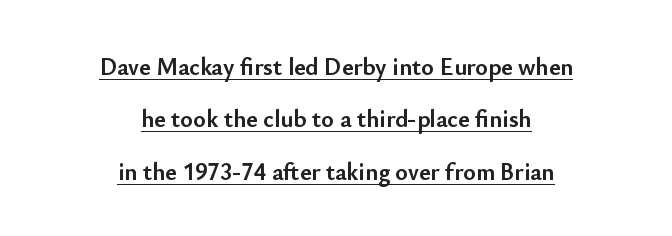
Q: Is the text bold? A: Yes.
Q: Is the text italic (slanted)? A: No, it is upright.
Q: Is the text underlined? A: Yes.
Q: How is the paragraph aligned? A: Centered.
Q: Is the spacing between letters normal or unusually wide? A: Normal.
Q: Is the spacing between lines tight, normal or loose? A: Loose.
